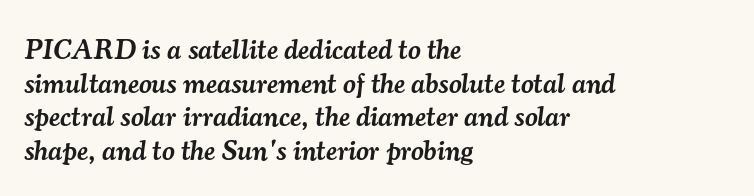
Q: Is the text bold? A: Semi-bold.
Q: Is the text italic (slanted)? A: Yes, it leans right by about 7 degrees.
Q: Is the typeface a serif or a sans-serif typeface? A: Serif.
Q: Is the text underlined? A: No.
Q: How is the paragraph aligned? A: Left-aligned.
Q: Is the spacing between letters normal or unusually wide? A: Normal.
Q: Width (condensed, normal, or wide)? A: Normal.
Q: Stroke contrast? A: Medium.
Q: x-height? A: Small.
Q: Monospaced? A: No.
